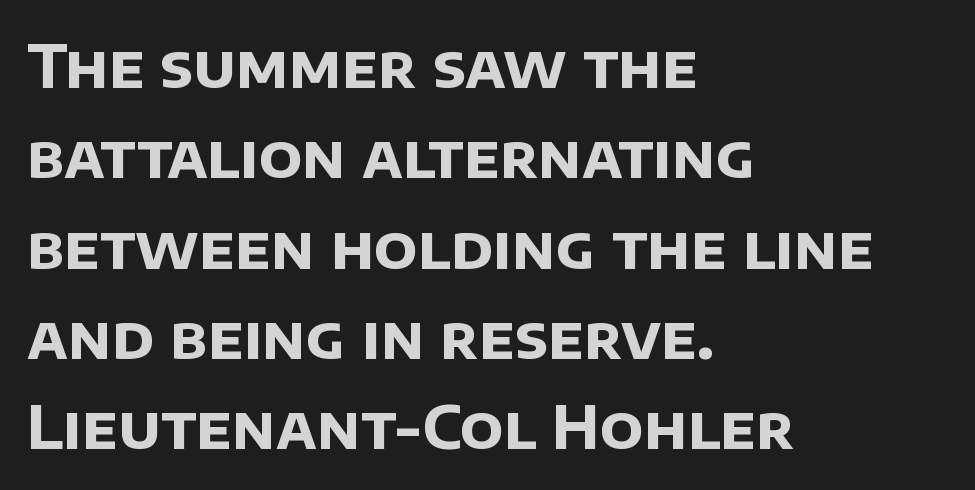
Q: Is the text bold? A: Yes.
Q: Is the typeface a serif or a sans-serif typeface? A: Sans-serif.
Q: Is the text underlined? A: No.
Q: How is the paragraph aligned? A: Left-aligned.
Q: Is the spacing between letters normal or unusually wide? A: Normal.
Q: Is the spacing between lines tight, normal or loose? A: Normal.
Q: Width (condensed, normal, or wide)? A: Normal.
Q: Stroke contrast? A: Low.
Q: x-height? A: Large.
Q: Monospaced? A: No.
